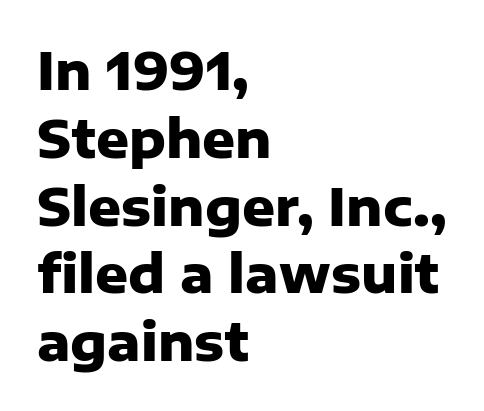
Q: Is the text bold? A: Yes.
Q: Is the text italic (slanted)? A: No, it is upright.
Q: Is the typeface a serif or a sans-serif typeface? A: Sans-serif.
Q: Is the text underlined? A: No.
Q: How is the paragraph aligned? A: Left-aligned.
Q: Is the spacing between letters normal or unusually wide? A: Normal.
Q: Is the spacing between lines tight, normal or loose? A: Normal.
Q: Width (condensed, normal, or wide)? A: Normal.
Q: Stroke contrast? A: Low.
Q: x-height? A: Medium.
Q: Monospaced? A: No.
